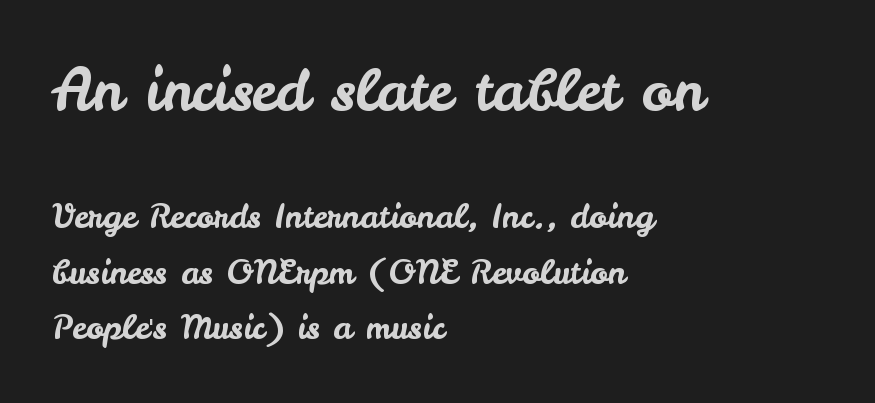
{"serif": "no", "width": "normal", "stroke_contrast": "low", "x_height": "small", "monospaced": "no", "underline": "no", "align": "left", "line_spacing": "normal", "line_spacing_ratio": 1.68, "letter_spacing": "normal", "letter_spacing_em": 0.0, "larger_block": "first", "size_ratio": 1.73, "glyph_px": 57}
